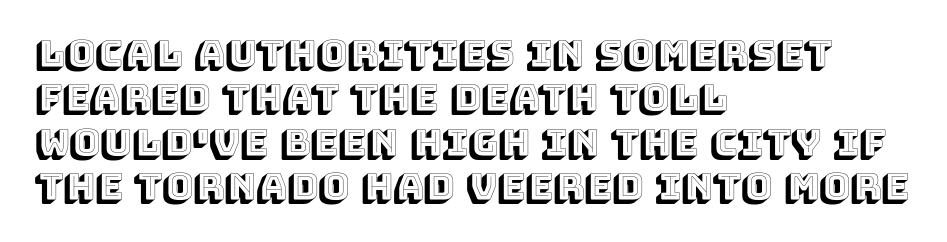
Q: Is the text italic (slanted)? A: No, it is upright.
Q: Is the text underlined? A: No.
Q: How is the paragraph aligned? A: Left-aligned.
Q: Is the spacing between letters normal or unusually wide? A: Normal.
Q: Width (condensed, normal, or wide)? A: Normal.
Q: x-height? A: Large.
Q: Monospaced? A: No.
